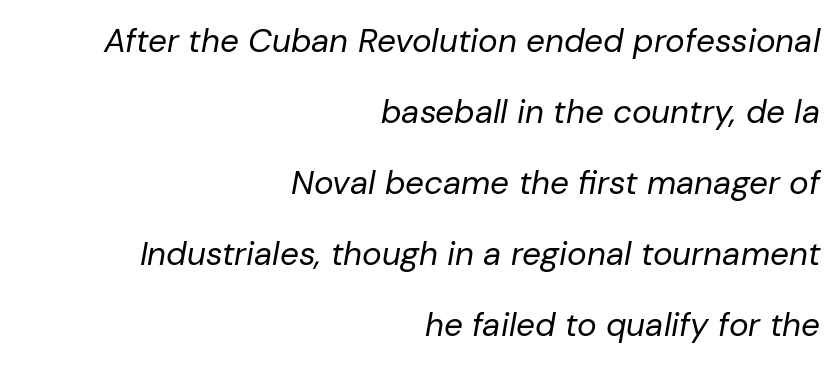
The image shows 33 px regular-weight type, italic (leaning right); set right-aligned, loose line spacing (2.15x), normal letter spacing, not underlined; low stroke contrast and a medium x-height.
